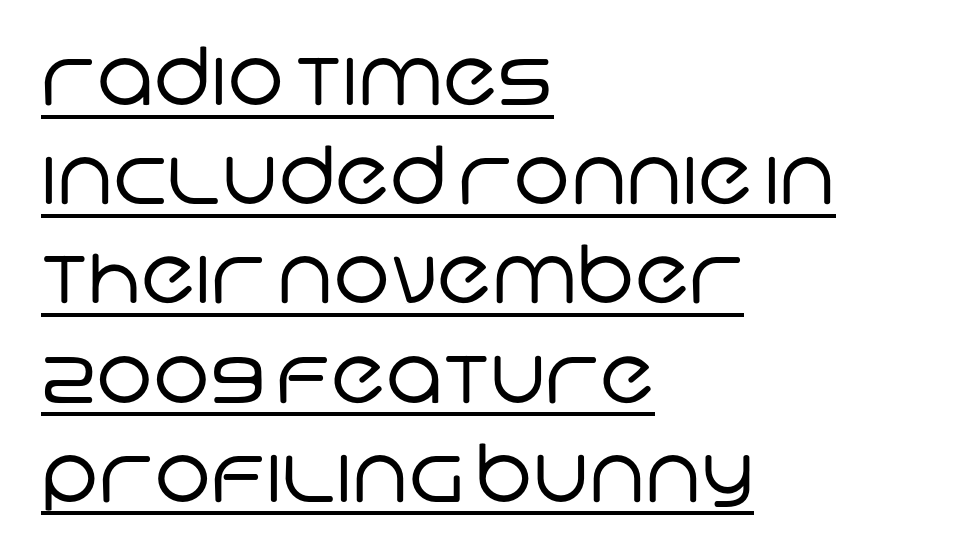
The image shows 80 px regular-weight sans-serif type; set left-aligned, line spacing 1.24x, normal letter spacing, underlined; low stroke contrast and a large x-height.
